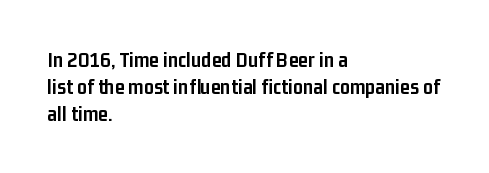
{"italic": "no", "bold": "yes", "underline": "no", "align": "left", "line_spacing_ratio": 1.22, "letter_spacing": "normal", "letter_spacing_em": 0.0, "glyph_px": 22}
